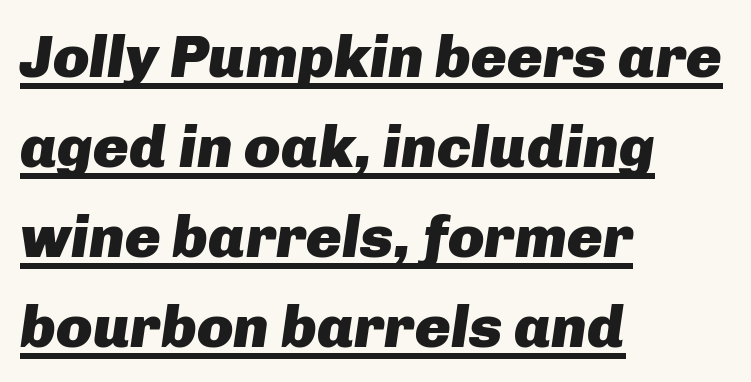
In CSS terms this would be text-align: left. Baseline-to-baseline distance is the conventional proportion of letter height. Caption: bold face, heavy strokes. Rendered with sloped, italic letterforms. Underlining? Definitely there. This sample has the flowing, uneven cadence of proportional lettering.
